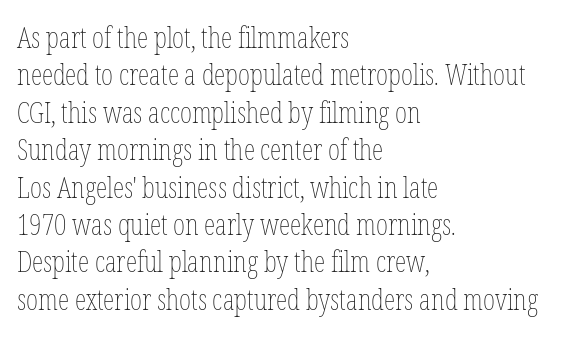
These lines are rendered in a variable-pitch font. The font sits on the lighter half of the weight spectrum, regular included. Unmarked baselines from the first word to the last. No extra tracking has been applied to these lines. The text block is weighted toward the left margin, trailing off unevenly rightward.
